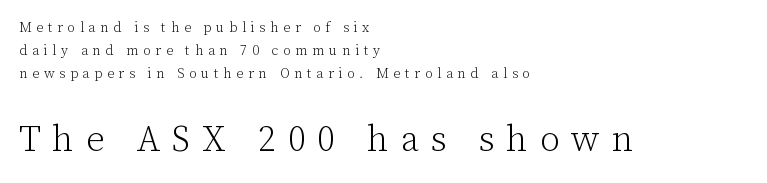
{"serif": "yes", "italic": "no", "bold": "no", "weight": "light", "width": "normal", "stroke_contrast": "low", "x_height": "medium", "monospaced": "no", "underline": "no", "align": "left", "line_spacing": "normal", "line_spacing_ratio": 1.64, "letter_spacing": "wide", "letter_spacing_em": 0.33, "larger_block": "second", "size_ratio": 2.57, "glyph_px": 36}
